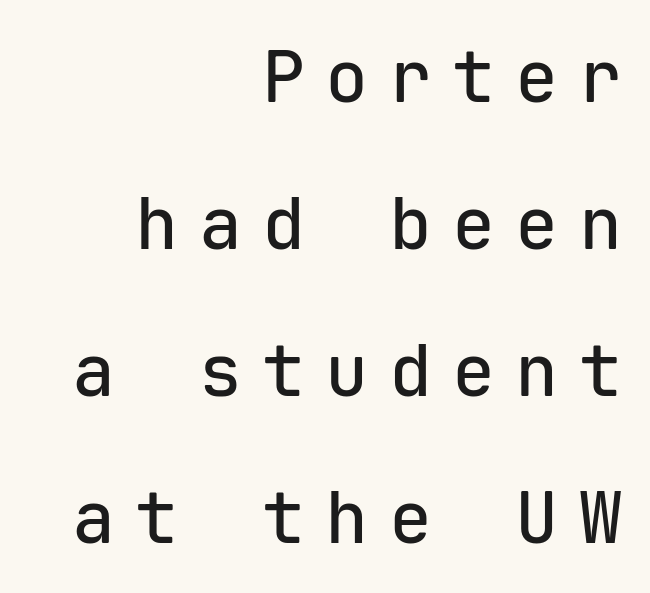
Q: Is the text italic (slanted)? A: No, it is upright.
Q: Is the typeface a serif or a sans-serif typeface? A: Sans-serif.
Q: Is the text underlined? A: No.
Q: How is the paragraph aligned? A: Right-aligned.
Q: Is the spacing between letters normal or unusually wide? A: Unusually wide.
Q: Is the spacing between lines tight, normal or loose? A: Loose.
Q: Width (condensed, normal, or wide)? A: Normal.
Q: Stroke contrast? A: Low.
Q: x-height? A: Medium.
Q: Monospaced? A: Yes.
